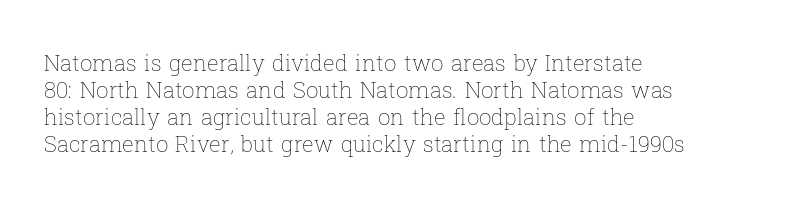
The image shows 22 px text type, upright; set left-aligned, line spacing 1.23x, normal letter spacing, not underlined.
